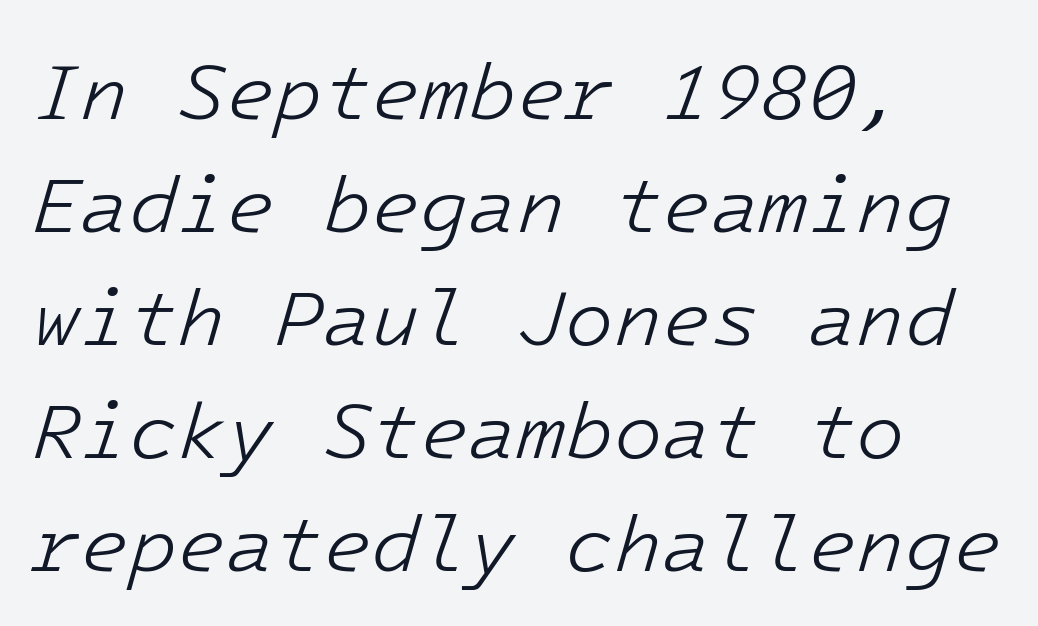
The image shows 79 px light type, italic (leaning right); set left-aligned, normal line spacing (1.43x), normal letter spacing, not underlined; low stroke contrast and a medium x-height.
